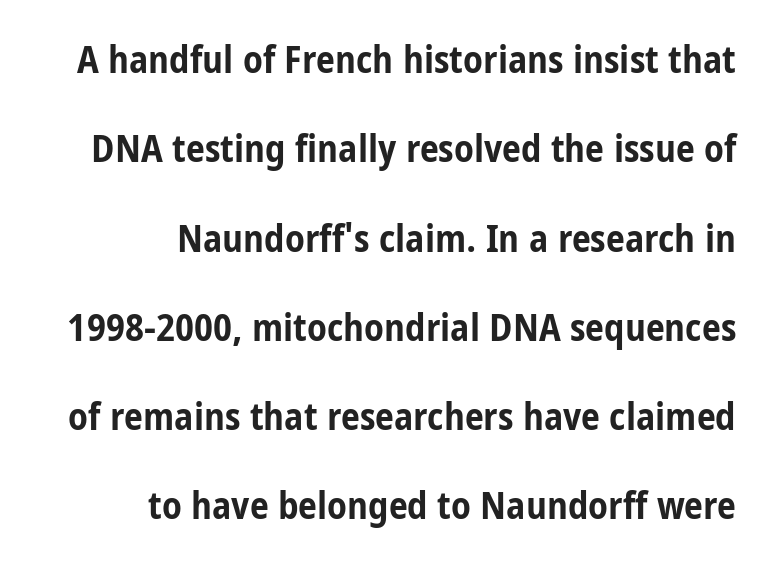
These lines were composed using upright roman letters. Nobody drew a line under any word here. The typesetter chose a ragged-left arrangement here. A dark, heavy texture on the line: the type is bold. This sample uses plain, unmodified letter spacing.
